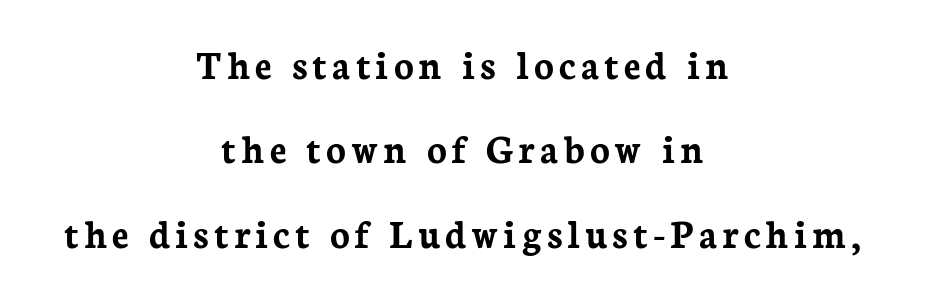
The image shows 41 px semibold serif type, upright; set centered, loose line spacing (2.06x), not underlined; low stroke contrast and a medium x-height.
